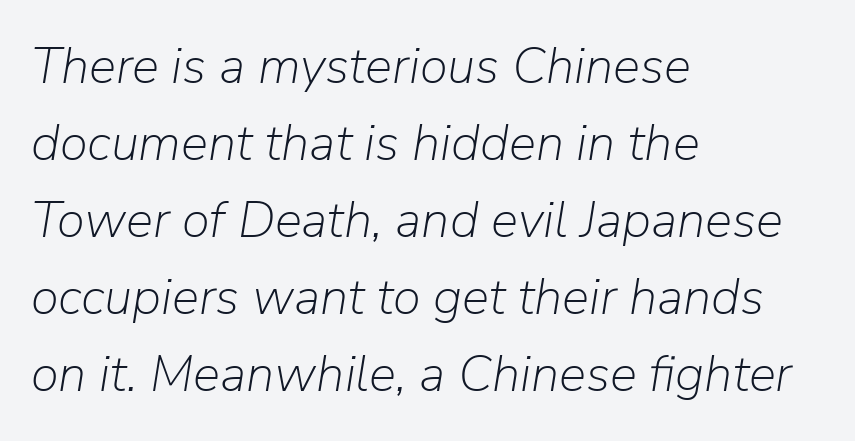
{"italic": "yes", "lean": "right", "slant_degrees": 9, "bold": "no", "weight": "light", "width": "normal", "stroke_contrast": "low", "x_height": "medium", "monospaced": "no", "underline": "no", "align": "left", "line_spacing": "normal", "line_spacing_ratio": 1.51, "letter_spacing": "normal", "letter_spacing_em": 0.0, "glyph_px": 51}
